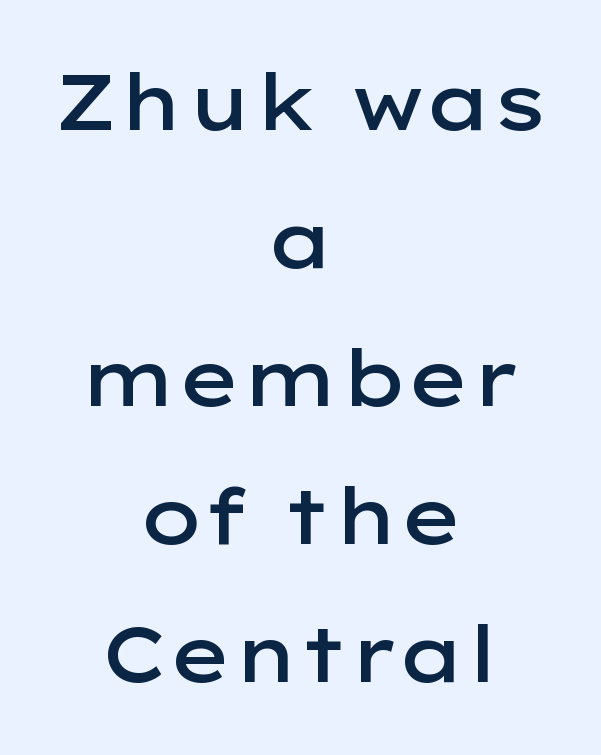
Q: Is the text bold? A: Semi-bold.
Q: Is the text italic (slanted)? A: No, it is upright.
Q: Is the typeface a serif or a sans-serif typeface? A: Sans-serif.
Q: Is the text underlined? A: No.
Q: How is the paragraph aligned? A: Centered.
Q: Is the spacing between letters normal or unusually wide? A: Normal.
Q: Width (condensed, normal, or wide)? A: Wide.
Q: Stroke contrast? A: Low.
Q: x-height? A: Medium.
Q: Monospaced? A: No.
